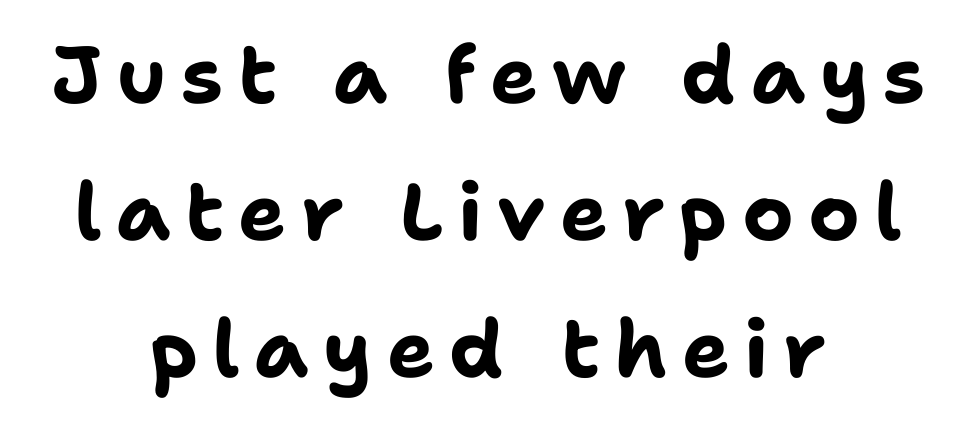
Q: Is the text bold? A: Yes.
Q: Is the text italic (slanted)? A: No, it is upright.
Q: Is the typeface a serif or a sans-serif typeface? A: Sans-serif.
Q: Is the text underlined? A: No.
Q: How is the paragraph aligned? A: Centered.
Q: Width (condensed, normal, or wide)? A: Normal.
Q: Stroke contrast? A: Low.
Q: x-height? A: Medium.
Q: Monospaced? A: No.
